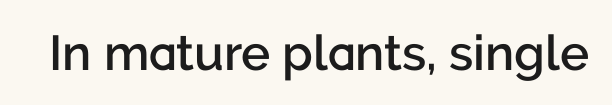
The image shows 49 px semibold sans-serif type, upright; set normal letter spacing, not underlined; low stroke contrast and a medium x-height.
